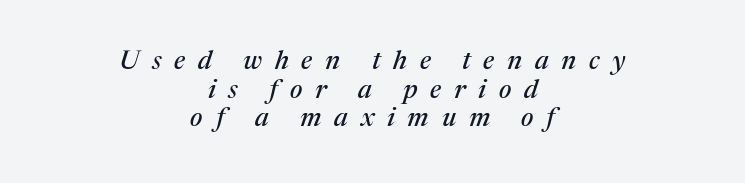
Layout note: lines centered. The zone under the glyphs is completely vacant. The face used here is rendered with a markedly widened letterfit. Baseline-to-baseline distance is barely more than the letter height. Slanted lettering throughout.
